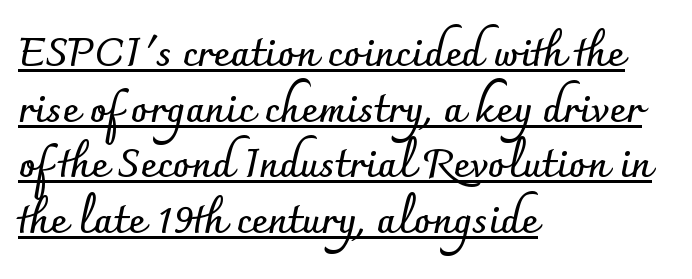
{"serif": "no", "bold": "yes", "weight": "semibold", "width": "normal", "stroke_contrast": "low", "x_height": "small", "monospaced": "no", "underline": "yes", "align": "left", "line_spacing": "normal", "line_spacing_ratio": 1.39, "letter_spacing": "normal", "letter_spacing_em": 0.0, "glyph_px": 40}
